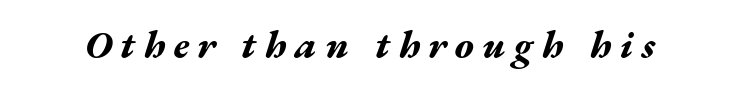
The image shows 39 px bold, wide type, italic (leaning right); set unusually wide letter spacing (+0.21 em), not underlined; medium stroke contrast and a medium x-height.
